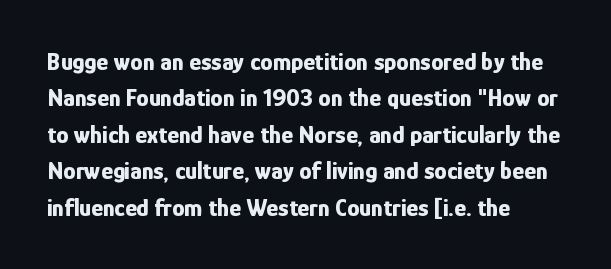
The image shows 25 px bold type, upright; set left-aligned, normal line spacing (1.46x), normal letter spacing, not underlined.
